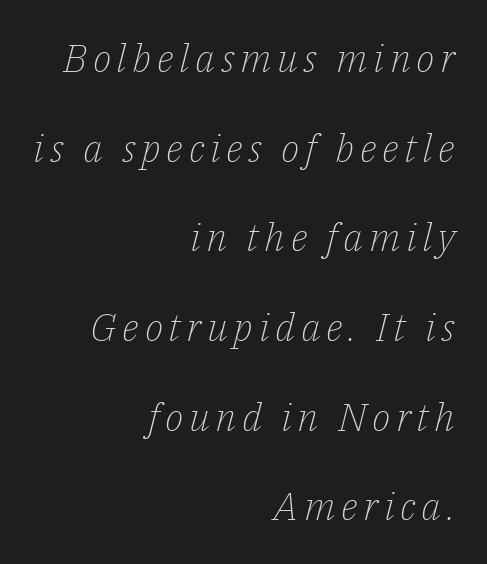
{"serif": "yes", "italic": "yes", "lean": "right", "slant_degrees": 14, "bold": "no", "weight": "light", "width": "normal", "stroke_contrast": "low", "x_height": "medium", "monospaced": "no", "underline": "no", "align": "right", "line_spacing": "loose", "line_spacing_ratio": 2.3, "glyph_px": 39}
